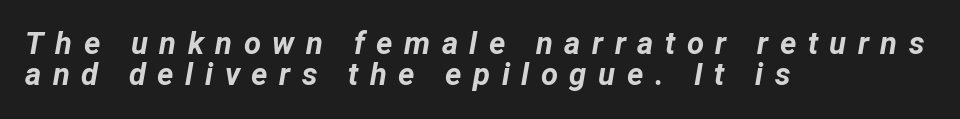
The image shows 31 px bold type, italic (leaning right); set left-aligned, tight line spacing (1.01x), unusually wide letter spacing (+0.37 em), not underlined; low stroke contrast and a medium x-height.
